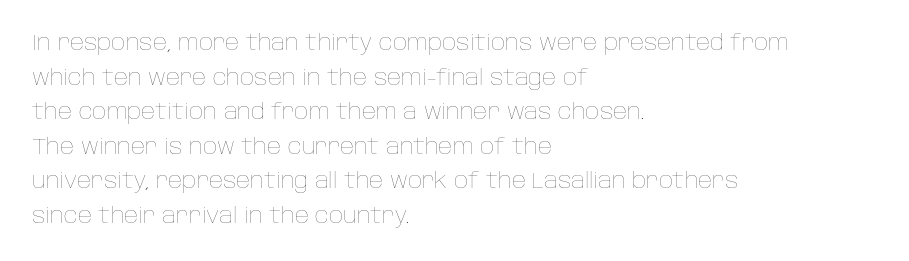
The image shows 22 px text type, upright; set left-aligned, normal line spacing (1.57x), normal letter spacing, not underlined.
